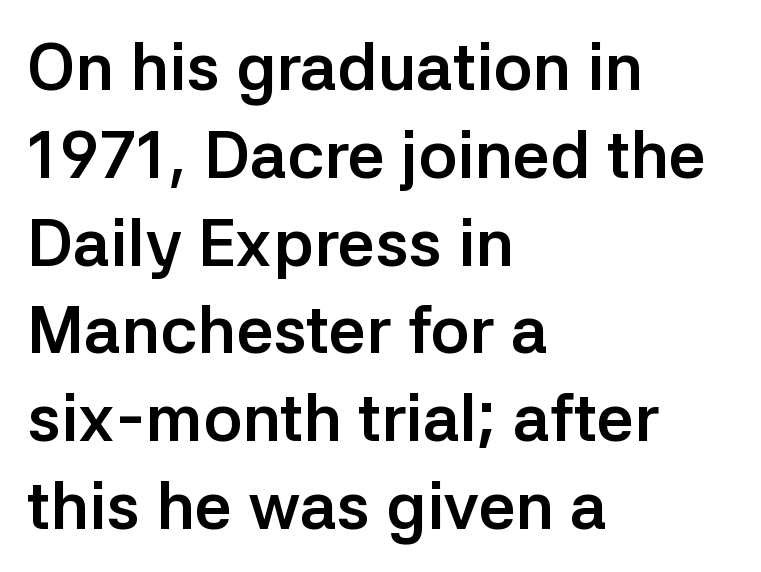
Q: Is the text bold? A: Yes.
Q: Is the text italic (slanted)? A: No, it is upright.
Q: Is the typeface a serif or a sans-serif typeface? A: Sans-serif.
Q: Is the text underlined? A: No.
Q: How is the paragraph aligned? A: Left-aligned.
Q: Is the spacing between letters normal or unusually wide? A: Normal.
Q: Is the spacing between lines tight, normal or loose? A: Normal.
Q: Width (condensed, normal, or wide)? A: Normal.
Q: Stroke contrast? A: Low.
Q: x-height? A: Medium.
Q: Monospaced? A: No.
